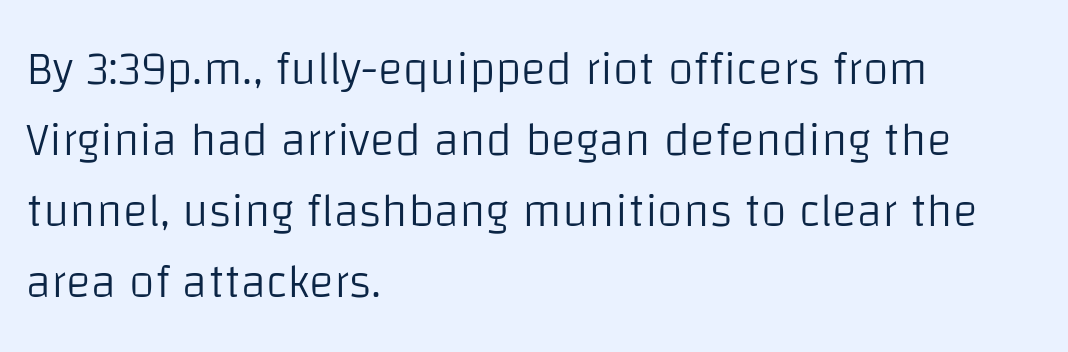
The image shows 47 px light sans-serif type, upright; set left-aligned, normal line spacing (1.51x), normal letter spacing, not underlined; low stroke contrast and a large x-height.
